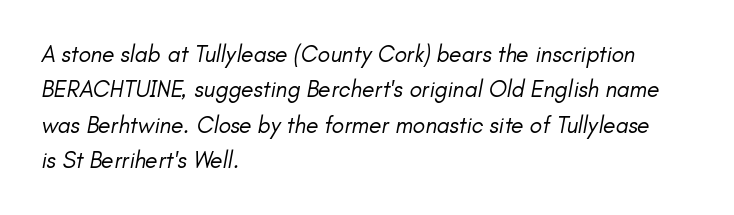
The image shows 23 px text type, italic (leaning right); set left-aligned, normal line spacing (1.54x), normal letter spacing, not underlined.
